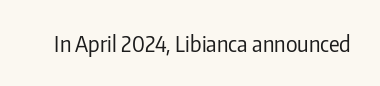
{"italic": "no", "bold": "no", "underline": "no", "letter_spacing": "normal", "letter_spacing_em": 0.0, "glyph_px": 22}
